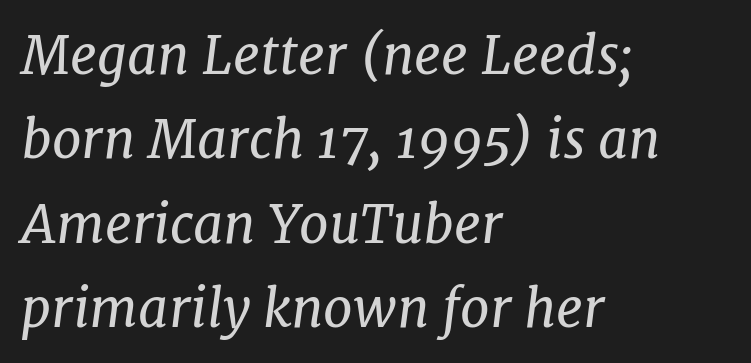
The strip under each line holds only bare page. The characters are drawn with everyday or finer stroke widths. The face used here is proportionally spaced, like ordinary book or web type. The block of text has a typical density, with ordinary space between rows.
